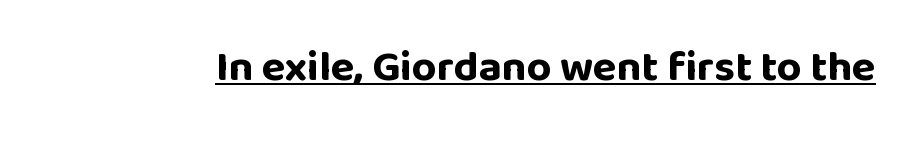
The image shows 43 px bold sans-serif type, upright; set normal letter spacing, underlined; low stroke contrast and a large x-height.
